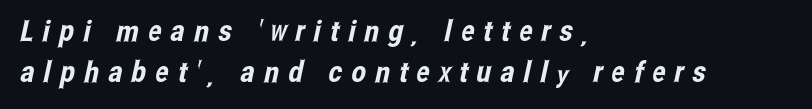
{"serif": "no", "width": "condensed", "stroke_contrast": "low", "x_height": "medium", "monospaced": "no", "underline": "no", "align": "left", "line_spacing": "normal", "line_spacing_ratio": 1.4, "letter_spacing": "wide", "letter_spacing_em": 0.32, "glyph_px": 29}
